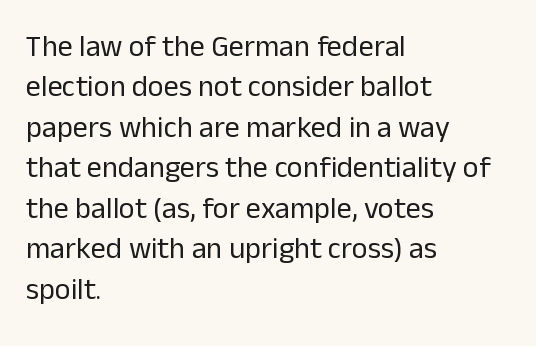
{"serif": "no", "italic": "no", "bold": "no", "weight": "regular", "width": "normal", "stroke_contrast": "low", "x_height": "medium", "monospaced": "no", "underline": "no", "align": "left", "line_spacing": "normal", "line_spacing_ratio": 1.35, "letter_spacing": "normal", "letter_spacing_em": 0.0, "glyph_px": 30}
